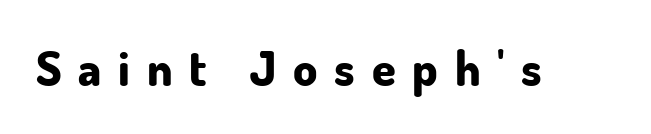
Q: Is the text bold? A: Yes.
Q: Is the text italic (slanted)? A: No, it is upright.
Q: Is the typeface a serif or a sans-serif typeface? A: Sans-serif.
Q: Is the text underlined? A: No.
Q: Is the spacing between letters normal or unusually wide? A: Unusually wide.
Q: Width (condensed, normal, or wide)? A: Normal.
Q: Stroke contrast? A: Low.
Q: x-height? A: Small.
Q: Monospaced? A: No.
